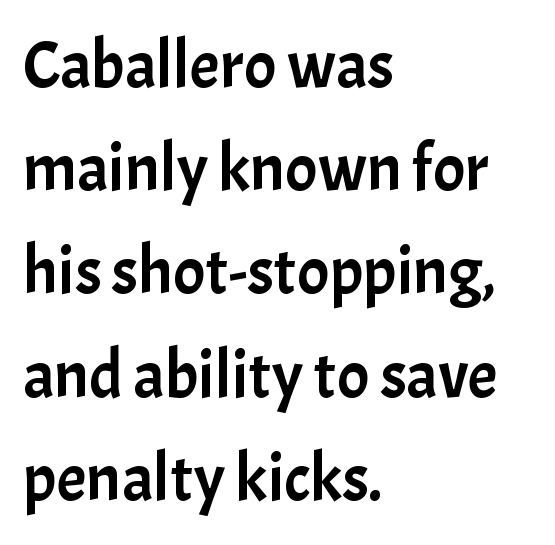
{"serif": "no", "italic": "no", "width": "normal", "stroke_contrast": "low", "x_height": "medium", "monospaced": "no", "underline": "no", "align": "left", "line_spacing": "normal", "line_spacing_ratio": 1.54, "letter_spacing": "normal", "letter_spacing_em": 0.0, "glyph_px": 67}
